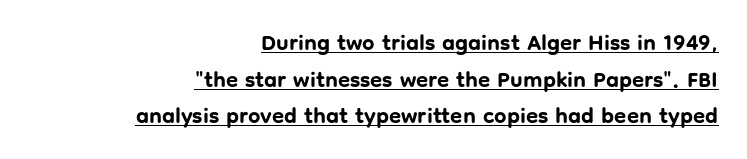
The image shows 22 px bold type, upright; set right-aligned, normal line spacing (1.66x), normal letter spacing, underlined.
